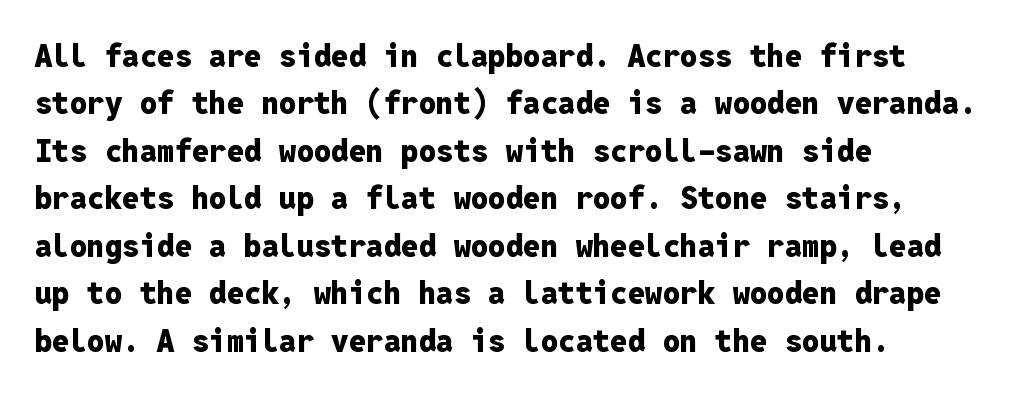
{"serif": "no", "italic": "no", "bold": "yes", "weight": "heavy", "width": "normal", "stroke_contrast": "low", "x_height": "medium", "monospaced": "yes", "underline": "no", "align": "left", "line_spacing": "normal", "line_spacing_ratio": 1.53, "letter_spacing": "normal", "letter_spacing_em": 0.0, "glyph_px": 31}
